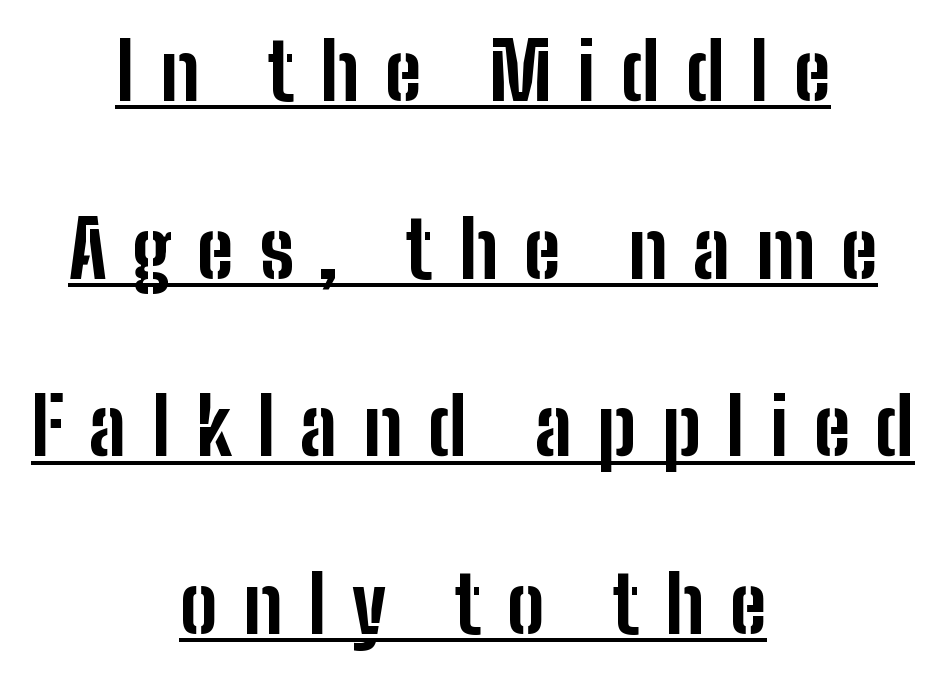
{"serif": "no", "italic": "no", "bold": "yes", "weight": "bold", "width": "condensed", "stroke_contrast": "low", "x_height": "medium", "monospaced": "no", "underline": "yes", "align": "center", "line_spacing": "loose", "line_spacing_ratio": 2.25, "letter_spacing": "wide", "letter_spacing_em": 0.32, "glyph_px": 79}
